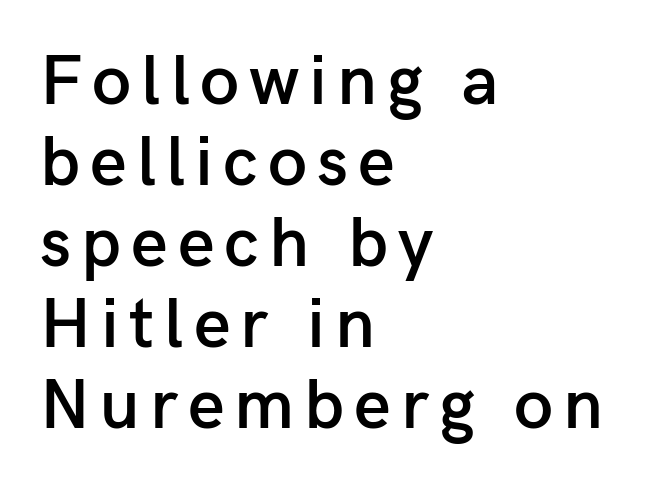
{"serif": "no", "italic": "no", "bold": "semi", "weight": "semibold", "width": "normal", "stroke_contrast": "low", "x_height": "medium", "monospaced": "no", "underline": "no", "align": "left", "line_spacing": "tight", "line_spacing_ratio": 1.14, "glyph_px": 71}
